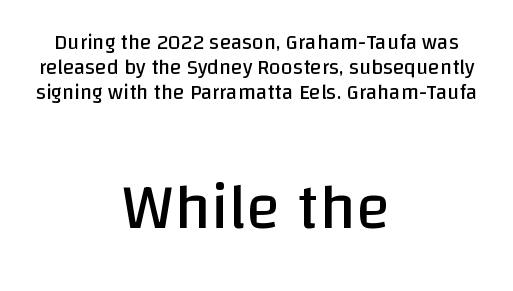
Letters rest on an invisible, unmarked baseline. Note: no serifs on the glyphs. Vertical strokes here are truly vertical. Counters stay open thanks to moderate or lighter strokes. Of the two passages, the one underneath uses the larger point size.
